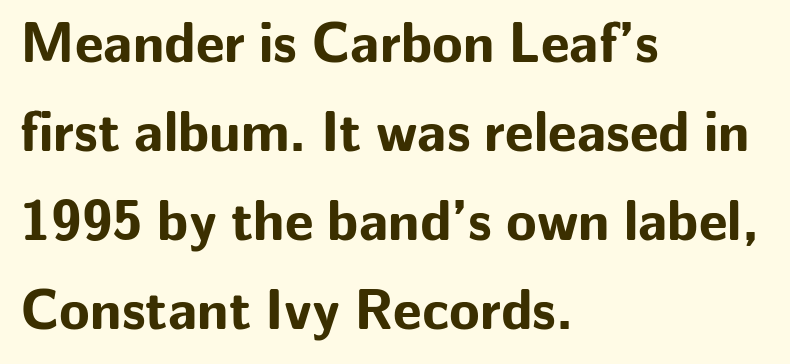
The characters display no serif detailing; their extremities are plain. Is this a fixed-width face? No — the glyphs have proportional, varying widths. Descenders hang freely into open space. Tall strokes in this sample are plumb rather than angled.
